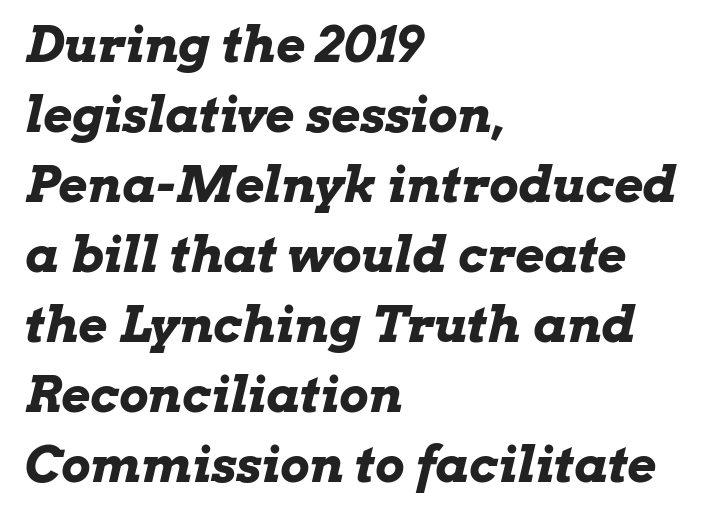
The image shows 50 px bold, wide type, italic (leaning right); set left-aligned, normal line spacing (1.4x), normal letter spacing, not underlined; low stroke contrast and a medium x-height.
